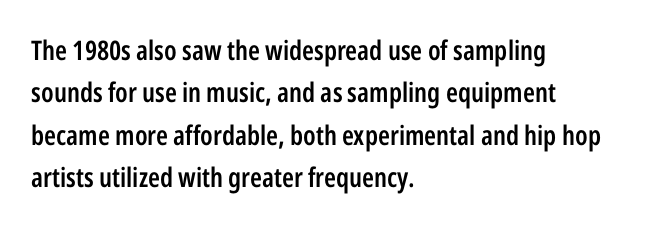
Caption: multi-line text, flush left, ragged right. Compared with typical body copy, the letter spacing here is the same. In terms of leading, this rendering sits right in the middle. Underlining? Definitely not there. How heavy is the stroke? Medium-heavy — a semibold, shy of bold. Style check: upright.
